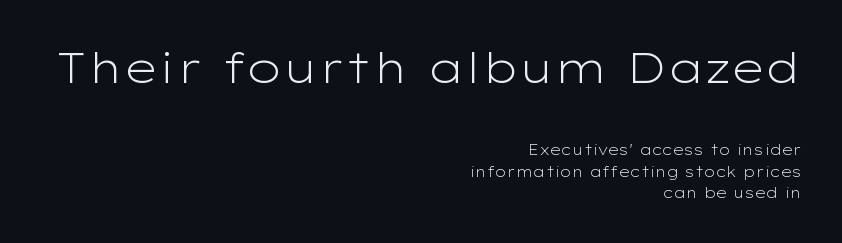
The image shows 43 px light, wide sans-serif type, upright; set right-aligned, normal line spacing (1.55x), normal letter spacing, not underlined; the first (top) block is 3.07x larger; low stroke contrast and a medium x-height.
